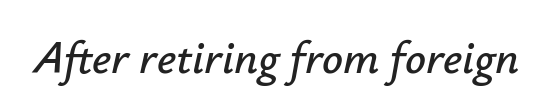
{"italic": "yes", "lean": "right", "slant_degrees": 12, "width": "normal", "stroke_contrast": "low", "x_height": "small", "monospaced": "no", "underline": "no", "letter_spacing": "normal", "letter_spacing_em": 0.0, "glyph_px": 46}
